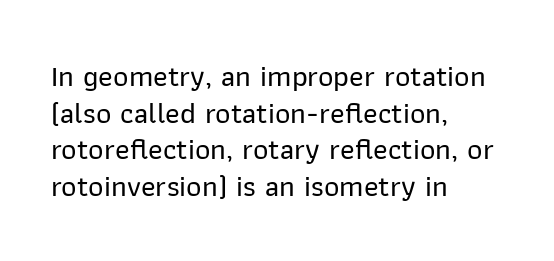
Q: Is the text italic (slanted)? A: No, it is upright.
Q: Is the typeface a serif or a sans-serif typeface? A: Sans-serif.
Q: Is the text underlined? A: No.
Q: How is the paragraph aligned? A: Left-aligned.
Q: Is the spacing between letters normal or unusually wide? A: Normal.
Q: Width (condensed, normal, or wide)? A: Normal.
Q: Stroke contrast? A: Low.
Q: x-height? A: Medium.
Q: Monospaced? A: No.
